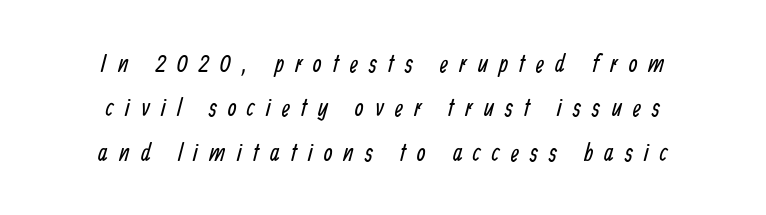
The image shows 25 px text type; set centered, line spacing 1.78x, unusually wide letter spacing (+0.45 em), not underlined.
